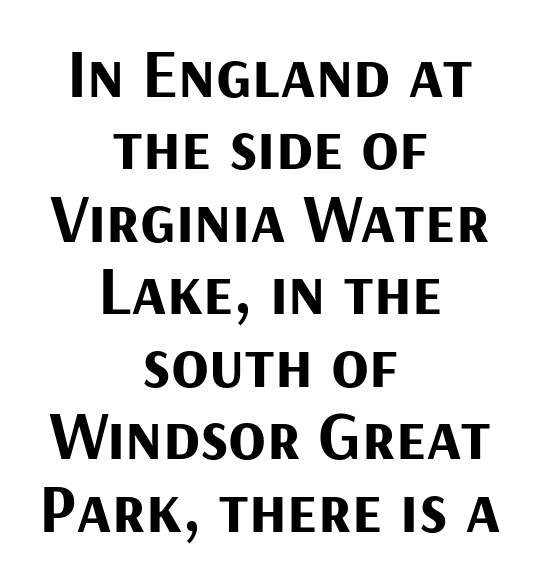
The image shows 69 px bold sans-serif type, upright; set centered, tight line spacing (1.05x), normal letter spacing, not underlined; medium stroke contrast and a medium x-height.
